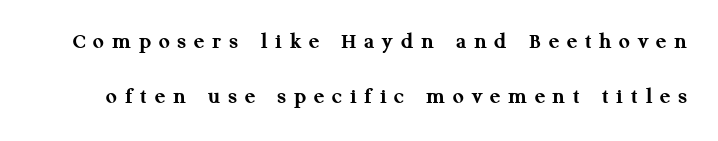
{"italic": "no", "bold": "yes", "underline": "no", "line_spacing": "loose", "line_spacing_ratio": 2.31, "letter_spacing": "wide", "letter_spacing_em": 0.33, "glyph_px": 24}
